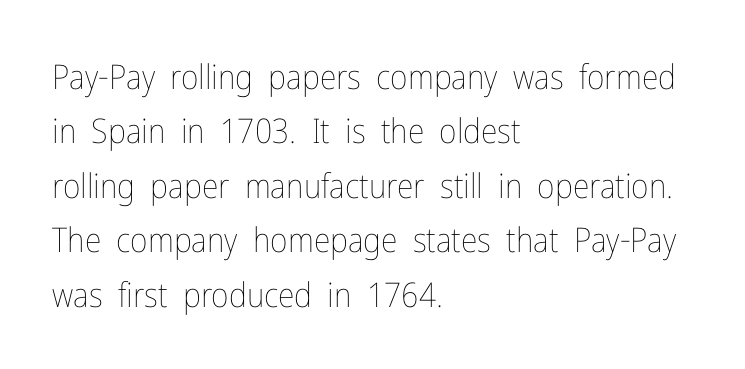
{"italic": "no", "bold": "no", "weight": "thin", "width": "condensed", "stroke_contrast": "low", "x_height": "medium", "monospaced": "no", "underline": "no", "align": "left", "line_spacing": "normal", "line_spacing_ratio": 1.6, "letter_spacing": "normal", "letter_spacing_em": 0.0, "glyph_px": 34}
